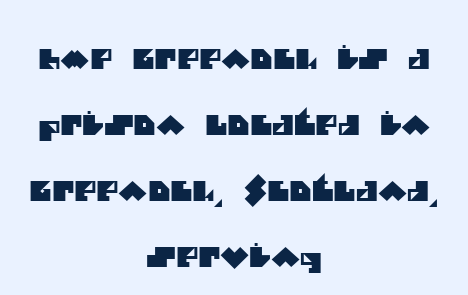
{"underline": "no", "align": "center", "line_spacing": "loose", "line_spacing_ratio": 2.44, "letter_spacing": "normal", "letter_spacing_em": 0.0, "glyph_px": 27}
